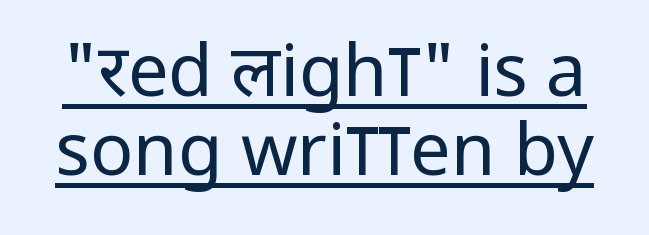
{"serif": "no", "italic": "no", "bold": "no", "weight": "regular", "width": "condensed", "stroke_contrast": "low", "x_height": "large", "monospaced": "no", "underline": "yes", "line_spacing": "tight", "line_spacing_ratio": 1.1, "letter_spacing": "normal", "letter_spacing_em": 0.0, "glyph_px": 72}
